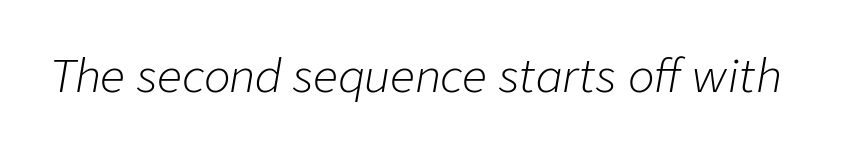
Q: Is the text bold? A: No.
Q: Is the text italic (slanted)? A: Yes, it leans right by about 9 degrees.
Q: Is the text underlined? A: No.
Q: Is the spacing between letters normal or unusually wide? A: Normal.
Q: Width (condensed, normal, or wide)? A: Normal.
Q: Stroke contrast? A: Low.
Q: x-height? A: Medium.
Q: Monospaced? A: No.
